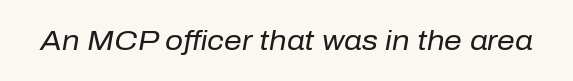
The glyphs look as if they've been sheared to an angle. The gaps between neighbouring characters are ordinary and unremarkable. Is the type heavy? It reads as light-to-regular instead. Is this a fixed-width face? No — the glyphs have proportional, varying widths. No word sits above an underline.
